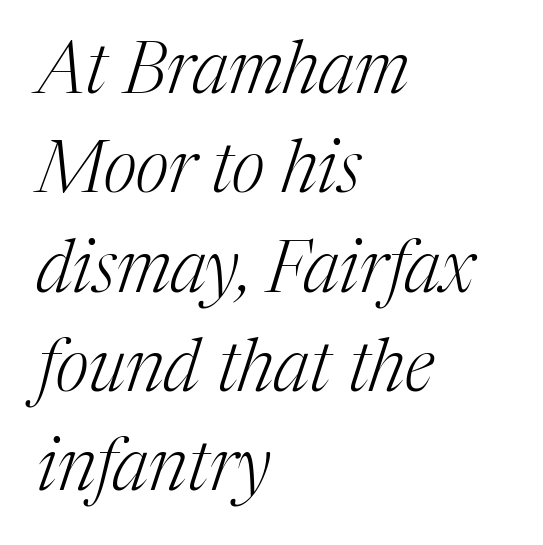
The image shows 72 px light serif type, italic (leaning right); set left-aligned, normal line spacing (1.38x), normal letter spacing, not underlined; medium stroke contrast and a medium x-height.
